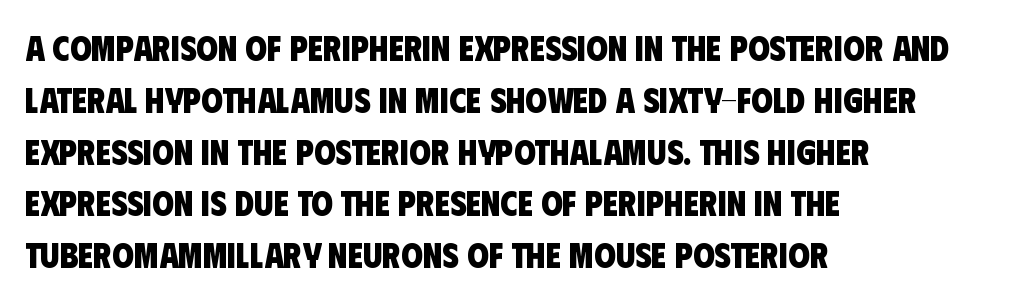
The rendering shows plain stroke endings on the letterforms — a sans-serif design. Unmarked baselines from the first word to the last. Characters follow at the spacing the type designer built in. Left-aligned paragraph, ragged on the right. The characters look thick and weighty, a clear bold.
